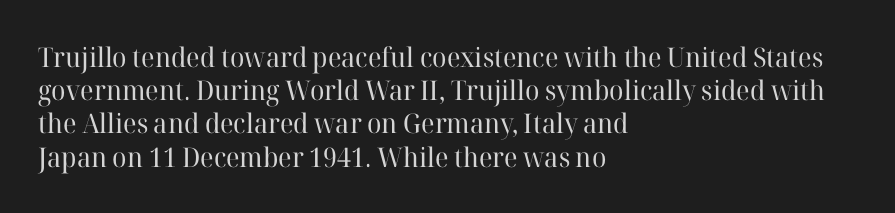
The image shows 27 px text type, upright; set left-aligned, line spacing 1.23x, normal letter spacing, not underlined.
